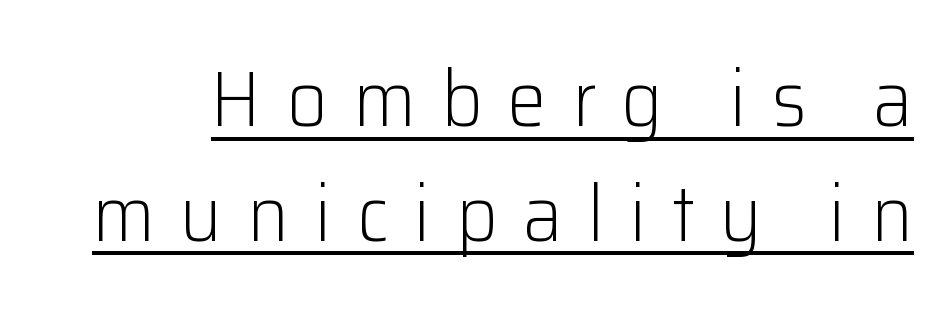
Has an underline been added? It has. Whoever set this chose a conventional vertical rhythm. The gaps between neighbouring characters are conspicuously large. Stroke thickness stays within the range of a standard reading face or lighter.
